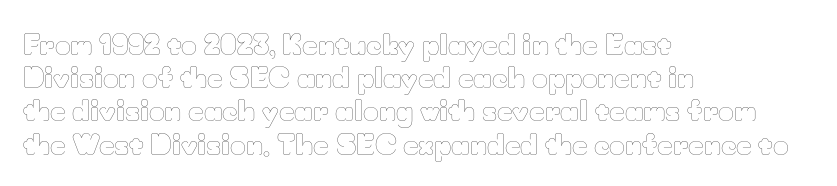
The image shows 27 px text type, upright; set left-aligned, line spacing 1.23x, normal letter spacing, not underlined.
